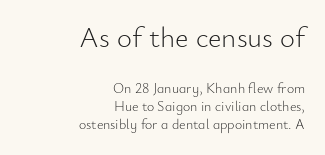
{"serif": "no", "italic": "no", "bold": "no", "weight": "light", "width": "normal", "stroke_contrast": "low", "x_height": "small", "monospaced": "no", "underline": "no", "align": "right", "line_spacing": "normal", "line_spacing_ratio": 1.28, "letter_spacing": "normal", "letter_spacing_em": 0.0, "larger_block": "first", "size_ratio": 2.07, "glyph_px": 29}
